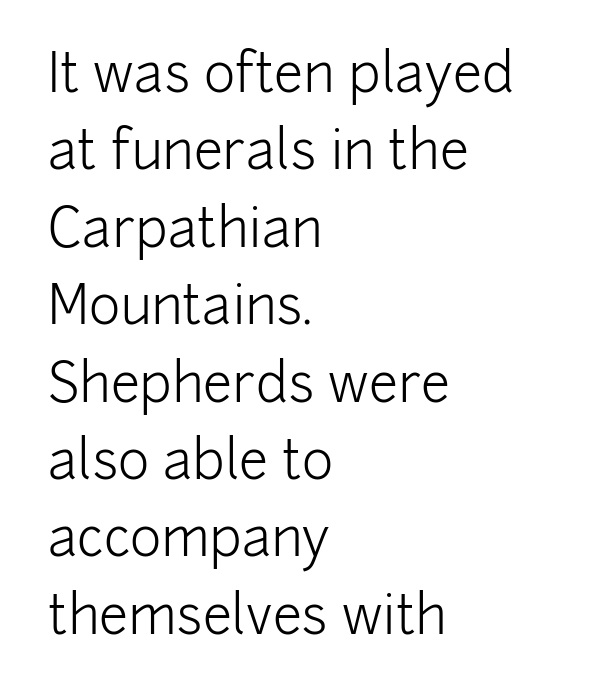
Q: Is the text bold? A: No.
Q: Is the text italic (slanted)? A: No, it is upright.
Q: Is the typeface a serif or a sans-serif typeface? A: Sans-serif.
Q: Is the text underlined? A: No.
Q: How is the paragraph aligned? A: Left-aligned.
Q: Is the spacing between letters normal or unusually wide? A: Normal.
Q: Is the spacing between lines tight, normal or loose? A: Normal.
Q: Width (condensed, normal, or wide)? A: Normal.
Q: Stroke contrast? A: Low.
Q: x-height? A: Medium.
Q: Monospaced? A: No.
